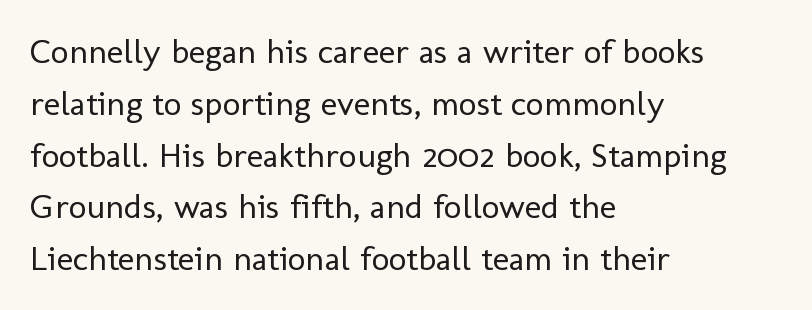
Type without underlining. Think of a printed novel: that variable character pitch is what you see here. Nope, not italic — everything's standing straight. The rendering anchors every line to the left-hand side. The font family rendered here belongs to the sans-serif group. The passage shown stacks its lines at a standard gap.
